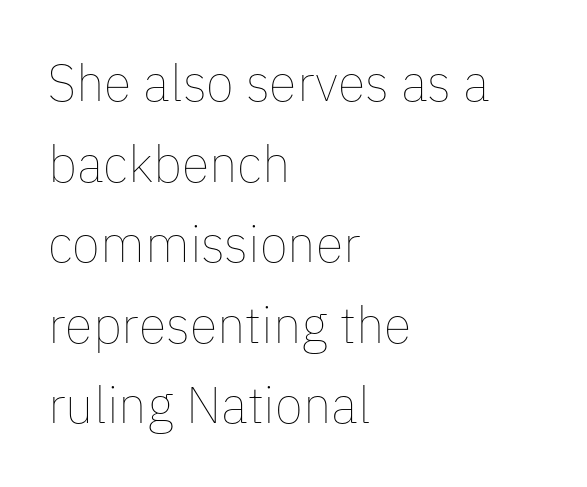
The image shows 51 px thin type, upright; set left-aligned, normal line spacing (1.58x), normal letter spacing, not underlined; low stroke contrast and a medium x-height.
